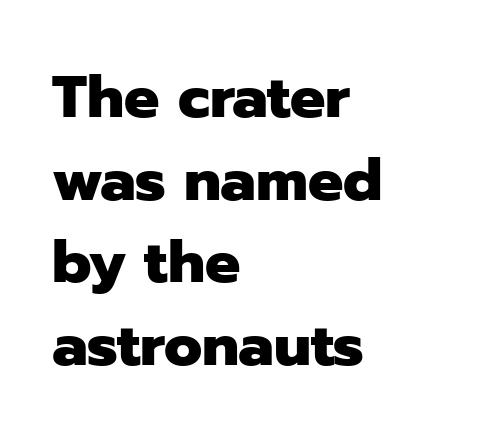
Think of a printed novel: that variable character pitch is what you see here. The space beneath each line is pristine and unruled. Caption: bold face, heavy strokes. You can tell from the bare stems that sans-serif type was used. Is there any slant? The stems are plumb. One glance says typical: line gaps are just what's usual.
